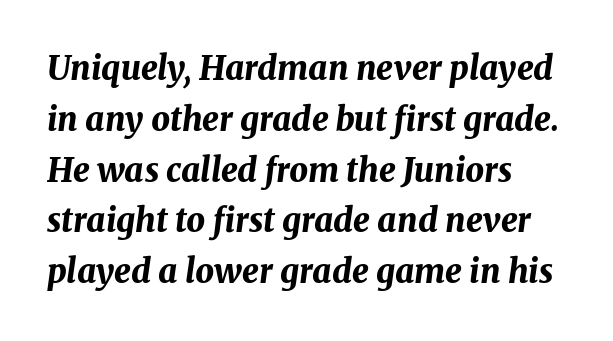
Q: Is the text bold? A: Yes.
Q: Is the text italic (slanted)? A: Yes, it leans right by about 8 degrees.
Q: Is the text underlined? A: No.
Q: How is the paragraph aligned? A: Left-aligned.
Q: Is the spacing between letters normal or unusually wide? A: Normal.
Q: Is the spacing between lines tight, normal or loose? A: Normal.
Q: Width (condensed, normal, or wide)? A: Normal.
Q: Stroke contrast? A: Medium.
Q: x-height? A: Medium.
Q: Monospaced? A: No.
